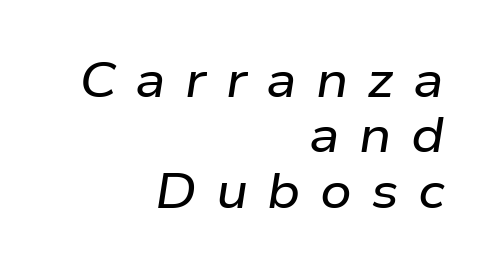
Q: Is the text italic (slanted)? A: Yes, it leans right by about 9 degrees.
Q: Is the text underlined? A: No.
Q: How is the paragraph aligned? A: Right-aligned.
Q: Is the spacing between letters normal or unusually wide? A: Unusually wide.
Q: Is the spacing between lines tight, normal or loose? A: Tight.
Q: Width (condensed, normal, or wide)? A: Wide.
Q: Stroke contrast? A: Low.
Q: x-height? A: Medium.
Q: Monospaced? A: No.
